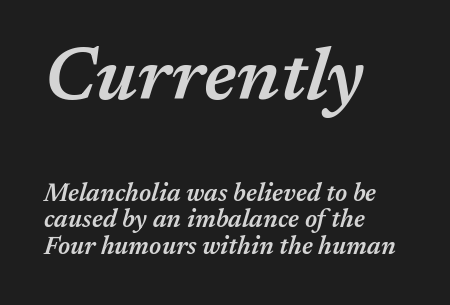
The first block has been scaled up relative to the second. Check the space under the baseline: it is left empty. Weight: semibold (demi). Students, observe: this is what under-led, compact text looks like.
